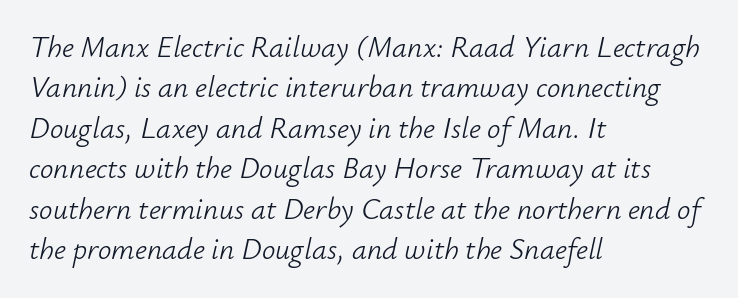
The type is set solid horizontally, with unmodified tracking. The passage shown is not underscored anywhere. Vertical spacing — default. The face used here has a pronounced slope to its letters.
